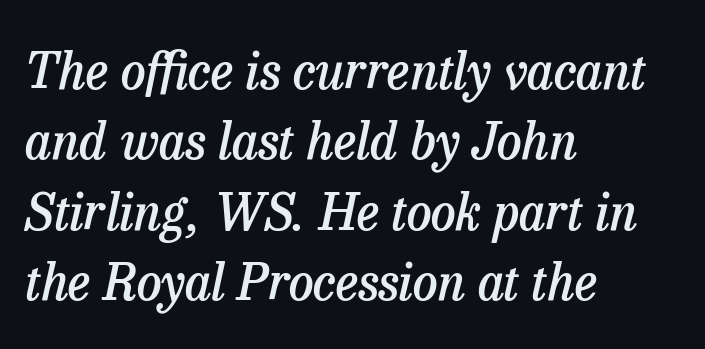
{"serif": "yes", "italic": "yes", "lean": "right", "slant_degrees": 13, "bold": "semi", "weight": "semibold", "width": "normal", "stroke_contrast": "low", "x_height": "medium", "monospaced": "no", "underline": "no", "align": "left", "line_spacing": "normal", "line_spacing_ratio": 1.41, "letter_spacing": "normal", "letter_spacing_em": 0.0, "glyph_px": 50}
